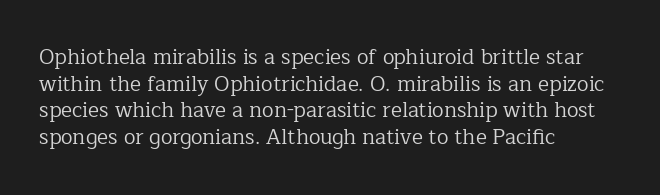
Summary of weight: not heavy and not bold. The vertical gap from one line to the next is medium. The type is set solid horizontally, with unmodified tracking. No italicization has been applied; the sample stays upright. The paragraph shown leans on its left margin. The gap between lines stays unmarked.
